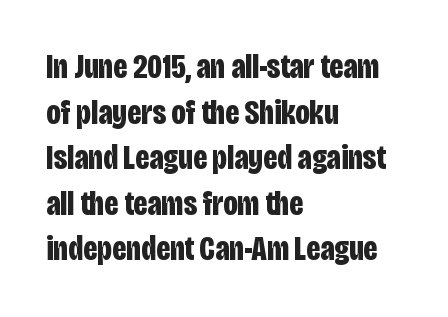
The line texture is even and compact thanks to regular tracking. The string is rendered with underlining switched off. Do the characters align in a grid? No, the font is proportional. Teacher's note: observe the even left margin — that is flush-left alignment.
